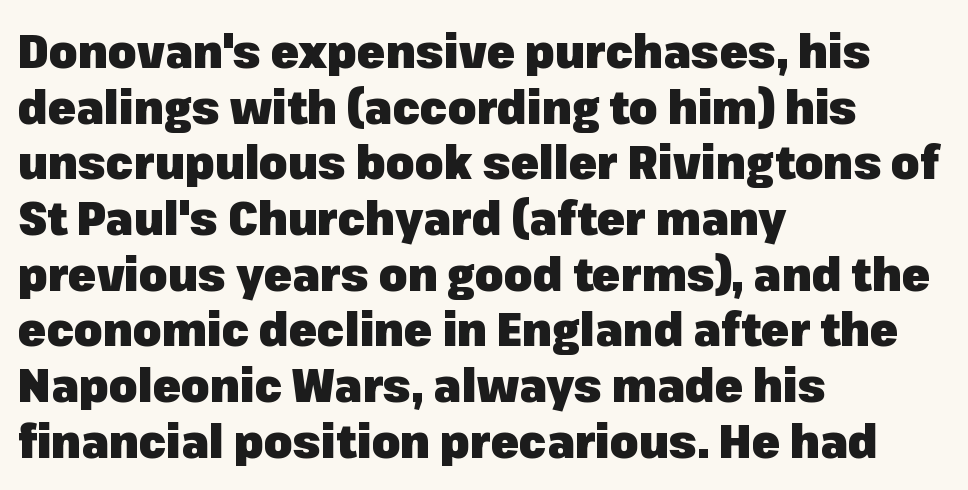
The type is set solid horizontally, with unmodified tracking. A typesetter would label this face a sans. You'd pick this weight for a headline — it's a proper bold. If you drew a ruler down the left edge, every line would touch it.
